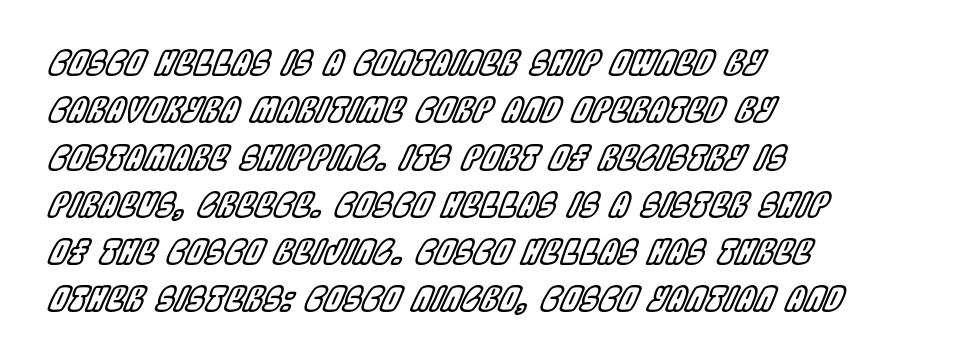
The typography opts for an oblique posture over an upright one. Students, note that the glyphs here touch the page at normal intervals. The string is rendered with underlining switched off. The face used here is proportionally spaced, like ordinary book or web type.
